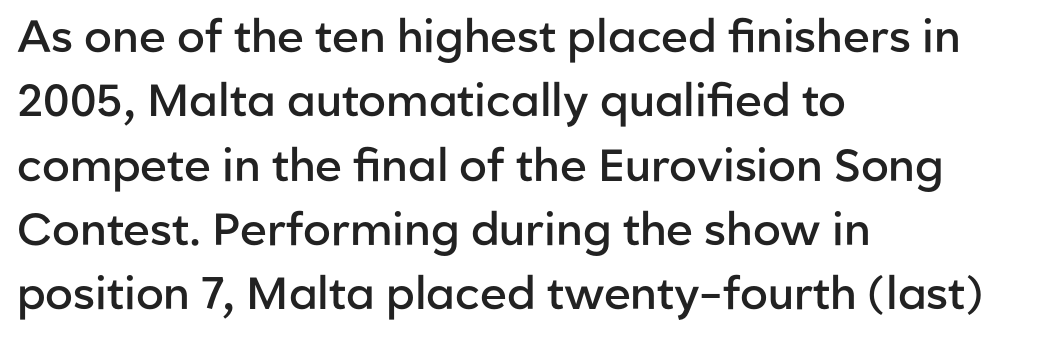
Q: Is the text bold? A: Semi-bold.
Q: Is the text italic (slanted)? A: No, it is upright.
Q: Is the typeface a serif or a sans-serif typeface? A: Sans-serif.
Q: Is the text underlined? A: No.
Q: How is the paragraph aligned? A: Left-aligned.
Q: Is the spacing between letters normal or unusually wide? A: Normal.
Q: Is the spacing between lines tight, normal or loose? A: Normal.
Q: Width (condensed, normal, or wide)? A: Normal.
Q: Stroke contrast? A: Low.
Q: x-height? A: Medium.
Q: Monospaced? A: No.
